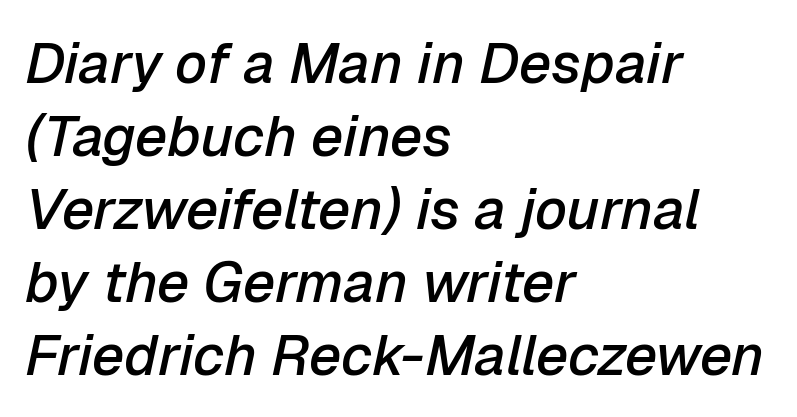
Descenders hang freely into open space. Rows of type keep a routine distance in the vertical direction. Weight: semibold (demi). The face used here has a pronounced slope to its letters. The horizontal fit of the characters is conventional and even. You could not count columns in this text — the font is proportionally spaced.
